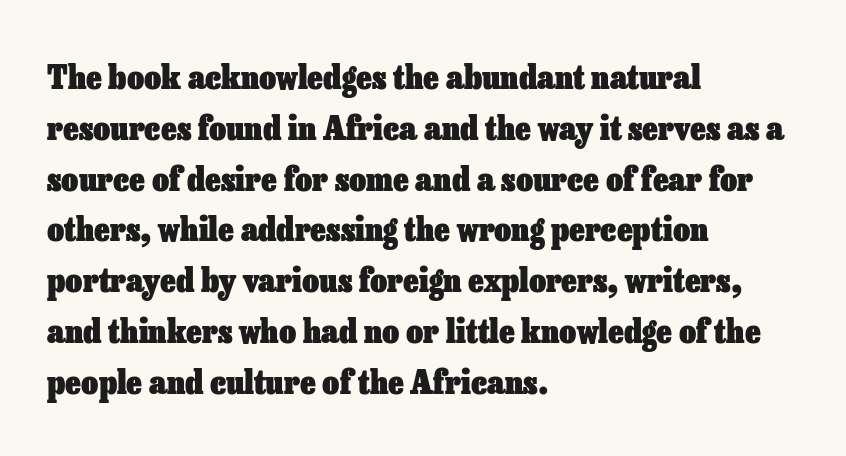
Q: Is the text bold? A: Yes.
Q: Is the text italic (slanted)? A: No, it is upright.
Q: Is the text underlined? A: No.
Q: How is the paragraph aligned? A: Left-aligned.
Q: Is the spacing between letters normal or unusually wide? A: Normal.
Q: Is the spacing between lines tight, normal or loose? A: Normal.
Q: Width (condensed, normal, or wide)? A: Normal.
Q: Stroke contrast? A: Low.
Q: x-height? A: Medium.
Q: Monospaced? A: No.
